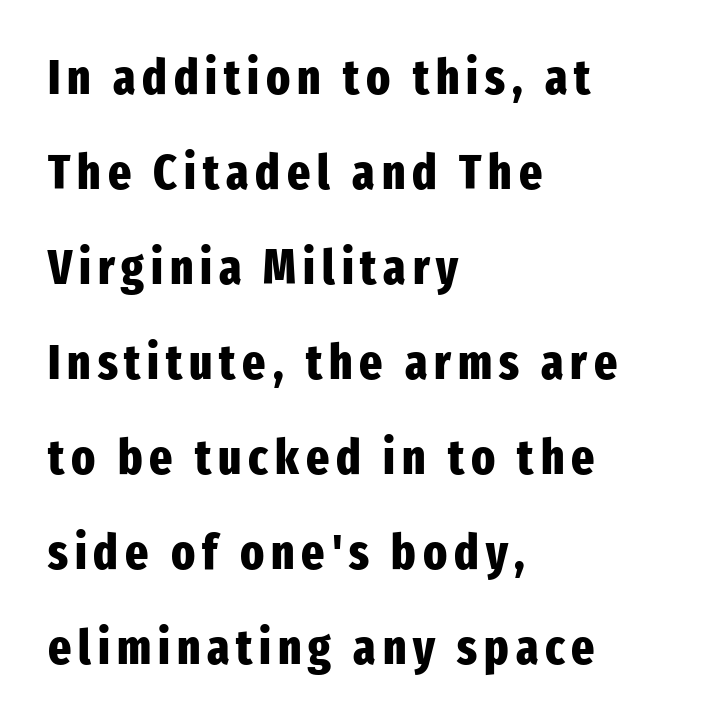
Check where the strokes stop: nothing finishes them off — pure sans. The glyphs have the mass of a bold cut. Upright lettering throughout. Interline gaps are noticeably wide in this sample. The rendering anchors every line to the left-hand side. Think of a printed novel: that variable character pitch is what you see here.
